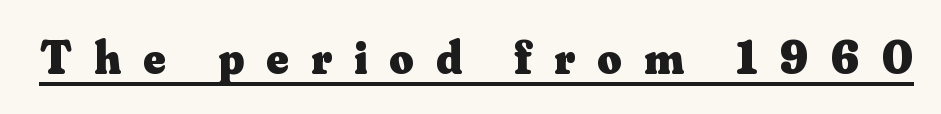
Q: Is the text bold? A: Yes.
Q: Is the text italic (slanted)? A: No, it is upright.
Q: Is the typeface a serif or a sans-serif typeface? A: Serif.
Q: Is the text underlined? A: Yes.
Q: Is the spacing between letters normal or unusually wide? A: Unusually wide.
Q: Width (condensed, normal, or wide)? A: Normal.
Q: Stroke contrast? A: Medium.
Q: x-height? A: Small.
Q: Monospaced? A: No.
